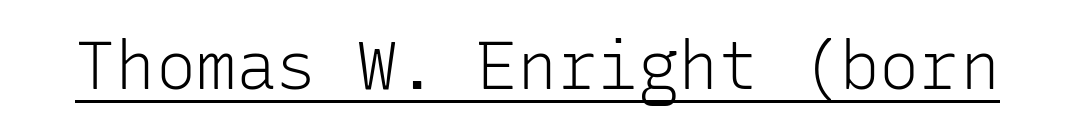
{"serif": "no", "italic": "no", "bold": "no", "weight": "light", "width": "normal", "stroke_contrast": "low", "x_height": "medium", "monospaced": "yes", "underline": "yes", "letter_spacing": "normal", "letter_spacing_em": 0.0, "glyph_px": 67}
